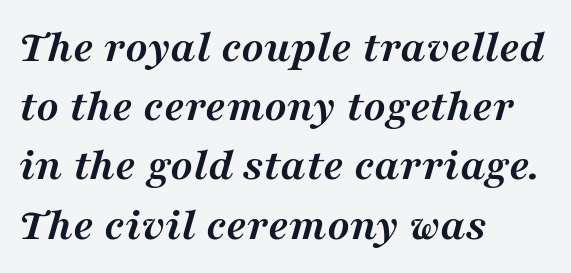
{"serif": "yes", "italic": "yes", "lean": "right", "slant_degrees": 16, "bold": "yes", "weight": "semibold", "width": "normal", "stroke_contrast": "medium", "x_height": "medium", "monospaced": "no", "underline": "no", "align": "left", "line_spacing": "normal", "line_spacing_ratio": 1.26, "letter_spacing": "normal", "letter_spacing_em": 0.0, "glyph_px": 47}
